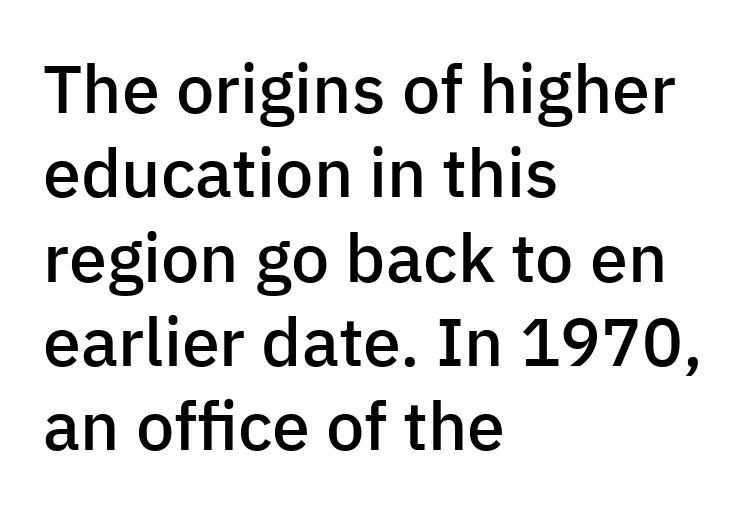
Q: Is the text bold? A: Semi-bold.
Q: Is the text italic (slanted)? A: No, it is upright.
Q: Is the typeface a serif or a sans-serif typeface? A: Sans-serif.
Q: Is the text underlined? A: No.
Q: How is the paragraph aligned? A: Left-aligned.
Q: Is the spacing between letters normal or unusually wide? A: Normal.
Q: Width (condensed, normal, or wide)? A: Normal.
Q: Stroke contrast? A: Low.
Q: x-height? A: Medium.
Q: Monospaced? A: No.
